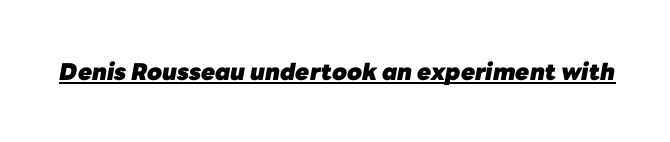
Nobody touched the tracking dial on this one. Honestly, the underline is the first thing you notice here. Posture: slanted. Thick stems and heavy bowls — unmistakably bold.
